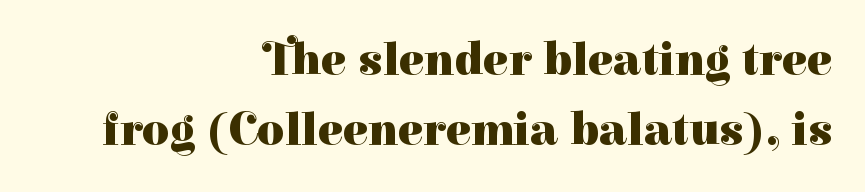
The image shows 47 px heavy serif type, upright; set right-aligned, normal line spacing (1.5x), normal letter spacing, not underlined; high stroke contrast and a medium x-height.
